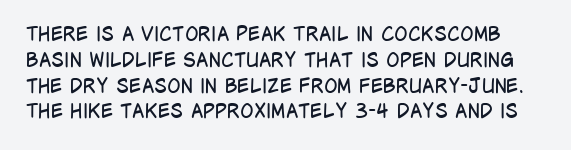
The image shows 20 px text type, upright; set normal line spacing (1.29x), normal letter spacing, not underlined.
